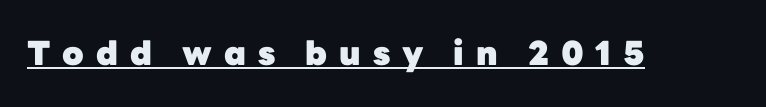
No feet cap the strokes, marking this as sans-serif type. Every stem runs plumb, perpendicular to the baseline. The gaps between neighbouring characters are conspicuously large. Proportional: the letters do not fall into vertical columns. Strokes here are thick enough to call this a true bold.
